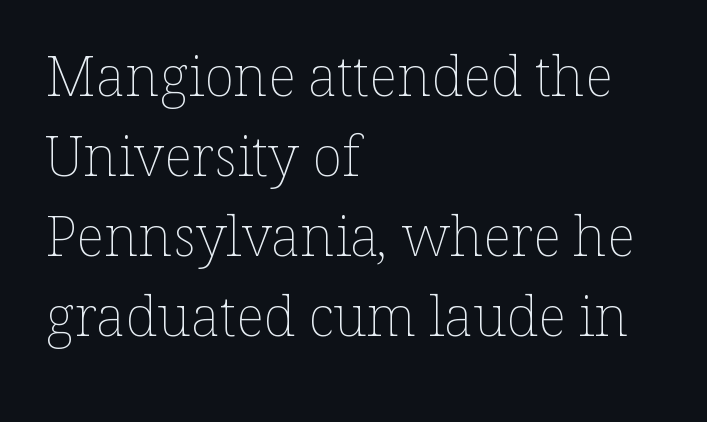
The image shows 56 px thin type, upright; set left-aligned, normal line spacing (1.43x), normal letter spacing, not underlined; low stroke contrast and a medium x-height.
